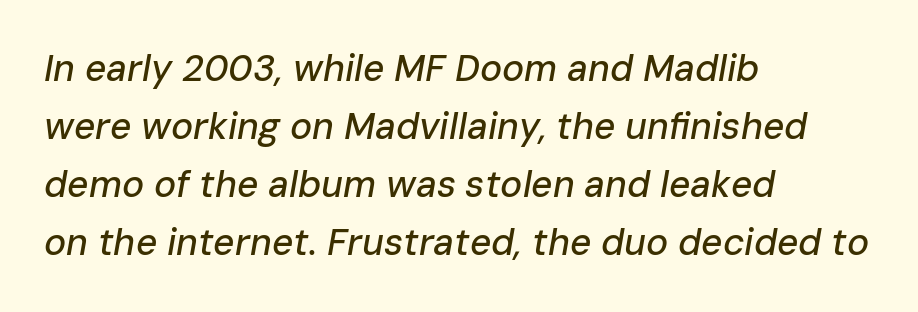
Q: Is the text italic (slanted)? A: Yes, it leans right by about 10 degrees.
Q: Is the text underlined? A: No.
Q: How is the paragraph aligned? A: Left-aligned.
Q: Is the spacing between letters normal or unusually wide? A: Normal.
Q: Is the spacing between lines tight, normal or loose? A: Normal.
Q: Width (condensed, normal, or wide)? A: Normal.
Q: Stroke contrast? A: Low.
Q: x-height? A: Medium.
Q: Monospaced? A: No.
